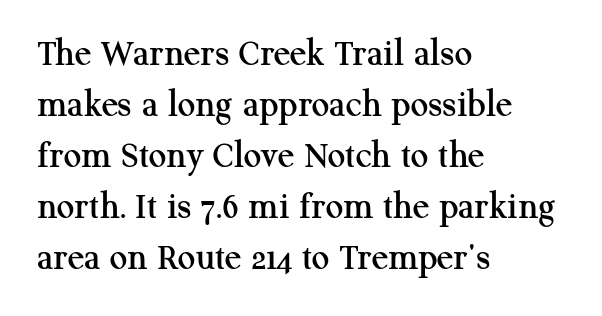
The image shows 39 px serif type, upright; set left-aligned, normal line spacing (1.31x), normal letter spacing, not underlined; medium stroke contrast and a medium x-height.
